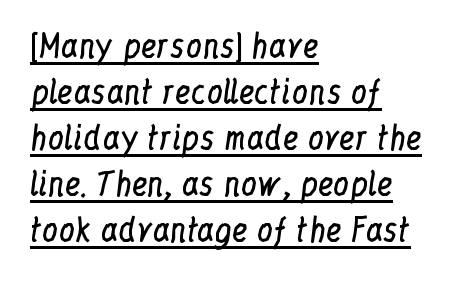
{"serif": "yes", "bold": "no", "weight": "regular", "width": "condensed", "stroke_contrast": "low", "x_height": "medium", "monospaced": "no", "underline": "yes", "align": "left", "line_spacing": "normal", "line_spacing_ratio": 1.44, "letter_spacing": "normal", "letter_spacing_em": 0.0, "glyph_px": 32}
